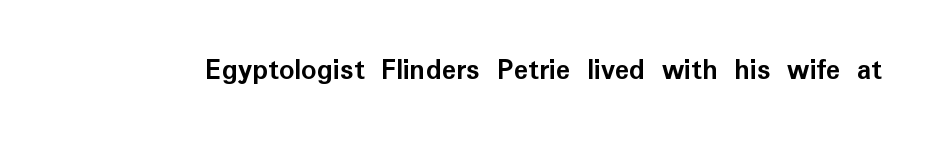
The image shows 30 px semibold sans-serif type, upright; set normal letter spacing, not underlined; low stroke contrast and a medium x-height.
